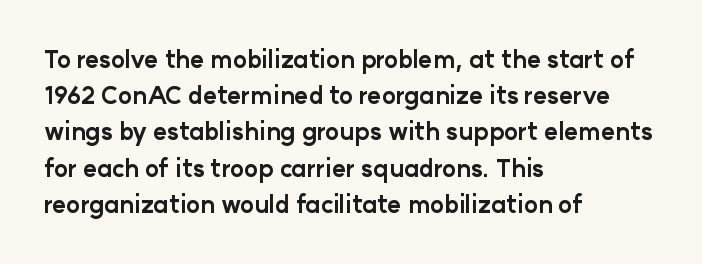
Q: Is the text bold? A: Yes.
Q: Is the text italic (slanted)? A: No, it is upright.
Q: Is the text underlined? A: No.
Q: How is the paragraph aligned? A: Left-aligned.
Q: Is the spacing between letters normal or unusually wide? A: Normal.
Q: Is the spacing between lines tight, normal or loose? A: Normal.
